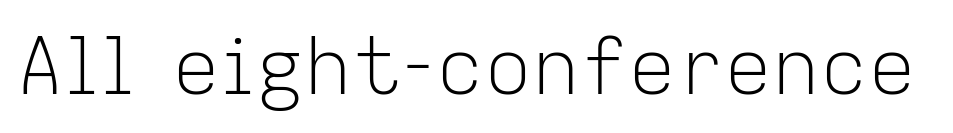
Q: Is the text bold? A: No.
Q: Is the text italic (slanted)? A: No, it is upright.
Q: Is the typeface a serif or a sans-serif typeface? A: Sans-serif.
Q: Is the text underlined? A: No.
Q: Is the spacing between letters normal or unusually wide? A: Normal.
Q: Width (condensed, normal, or wide)? A: Normal.
Q: Stroke contrast? A: Low.
Q: x-height? A: Medium.
Q: Monospaced? A: No.
